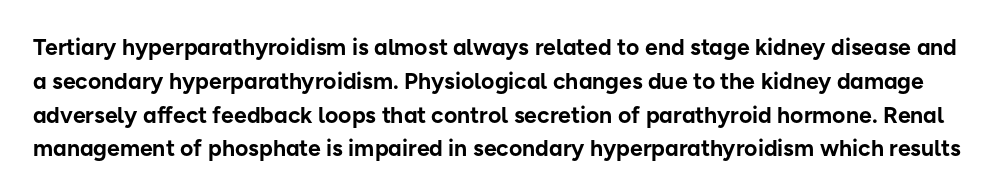
The image shows 23 px bold type, upright; set normal line spacing (1.47x), normal letter spacing, not underlined.
